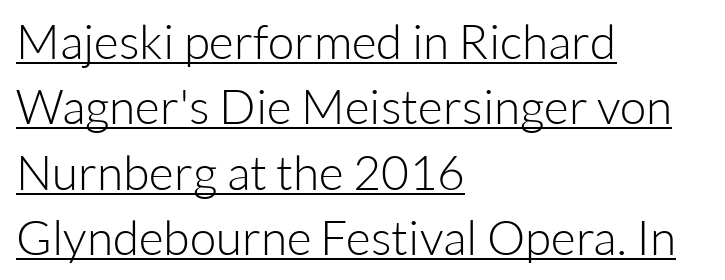
{"serif": "no", "italic": "no", "bold": "no", "weight": "light", "width": "normal", "stroke_contrast": "low", "x_height": "medium", "monospaced": "no", "underline": "yes", "align": "left", "line_spacing": "normal", "line_spacing_ratio": 1.36, "letter_spacing": "normal", "letter_spacing_em": 0.0, "glyph_px": 48}
